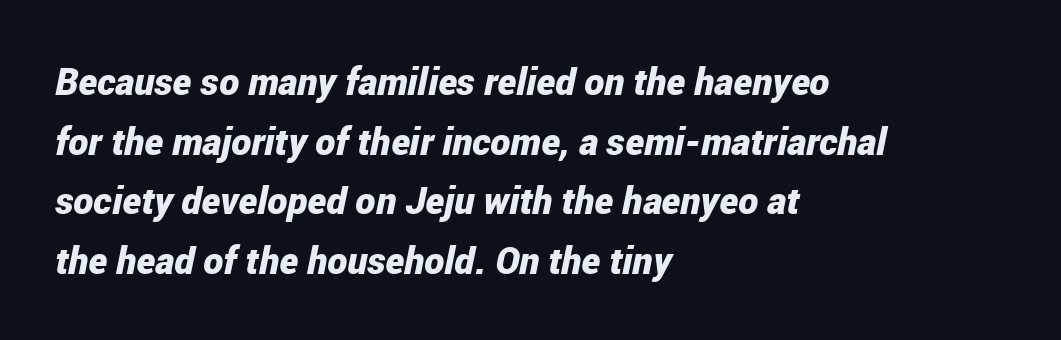
{"italic": "yes", "lean": "right", "slant_degrees": 12, "bold": "yes", "weight": "bold", "width": "condensed", "stroke_contrast": "low", "x_height": "medium", "monospaced": "no", "underline": "no", "align": "left", "line_spacing": "normal", "line_spacing_ratio": 1.57, "letter_spacing": "normal", "letter_spacing_em": 0.0, "glyph_px": 38}
